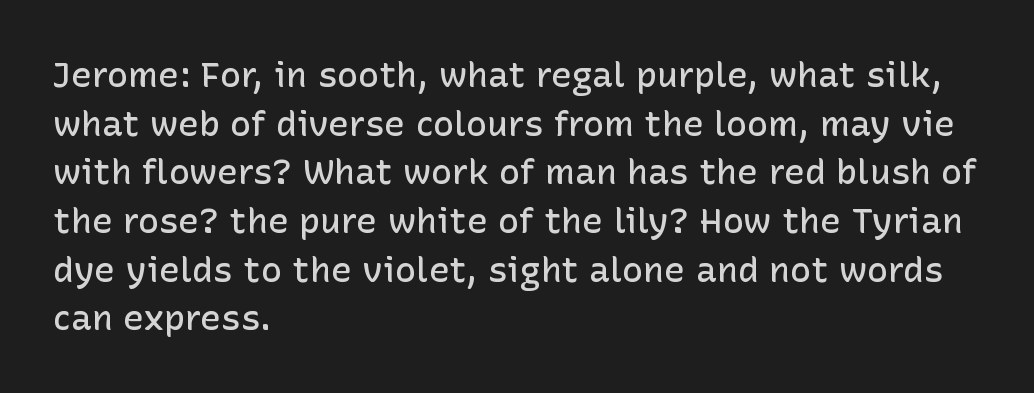
Q: Is the text bold? A: Semi-bold.
Q: Is the text italic (slanted)? A: No, it is upright.
Q: Is the typeface a serif or a sans-serif typeface? A: Sans-serif.
Q: Is the text underlined? A: No.
Q: How is the paragraph aligned? A: Left-aligned.
Q: Is the spacing between letters normal or unusually wide? A: Normal.
Q: Is the spacing between lines tight, normal or loose? A: Normal.
Q: Width (condensed, normal, or wide)? A: Normal.
Q: Stroke contrast? A: Low.
Q: x-height? A: Medium.
Q: Monospaced? A: No.
